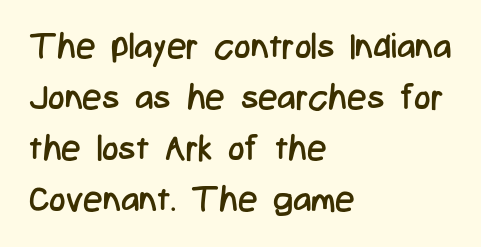
Q: Is the text bold? A: No.
Q: Is the text italic (slanted)? A: No, it is upright.
Q: Is the typeface a serif or a sans-serif typeface? A: Sans-serif.
Q: Is the text underlined? A: No.
Q: How is the paragraph aligned? A: Left-aligned.
Q: Is the spacing between letters normal or unusually wide? A: Normal.
Q: Is the spacing between lines tight, normal or loose? A: Normal.
Q: Width (condensed, normal, or wide)? A: Condensed.
Q: Stroke contrast? A: Low.
Q: x-height? A: Medium.
Q: Monospaced? A: No.
